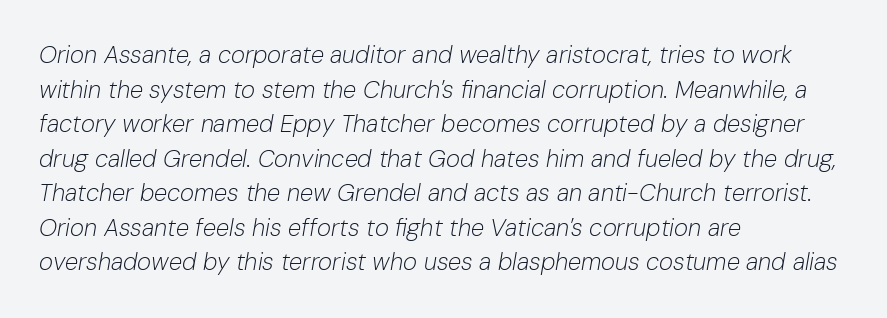
The face used here has a pronounced slope to its letters. Where is the straight margin? On the left. Regular leading. The font is comparable to plain body text, perhaps lighter.
